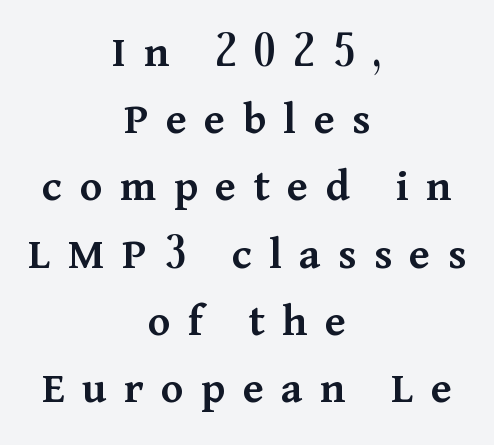
The image shows 47 px semibold serif type, upright; set centered, normal line spacing (1.43x), unusually wide letter spacing (+0.37 em), not underlined; medium stroke contrast and a medium x-height.
